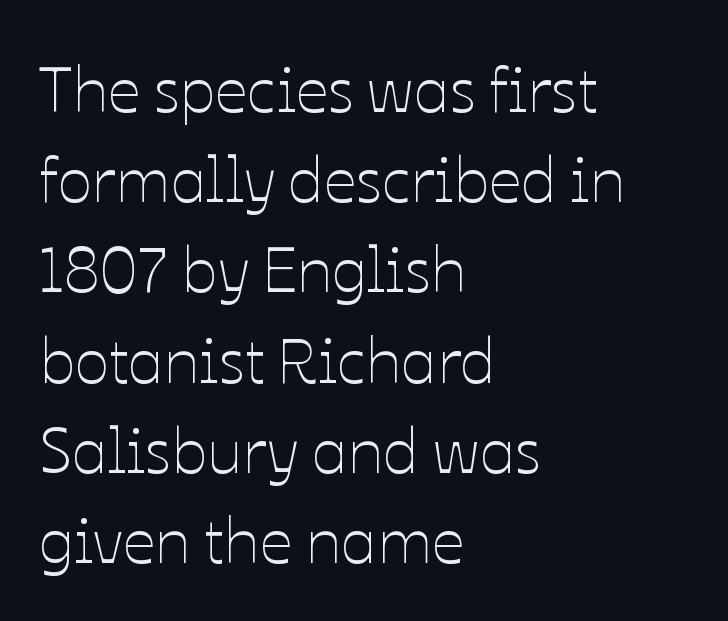
These lines are set flush left with a ragged right edge. Any mark beneath the type? The region is blank. Notice how the stems are strictly vertical — no italics here. The face used here is rendered with its standard letterfit.
